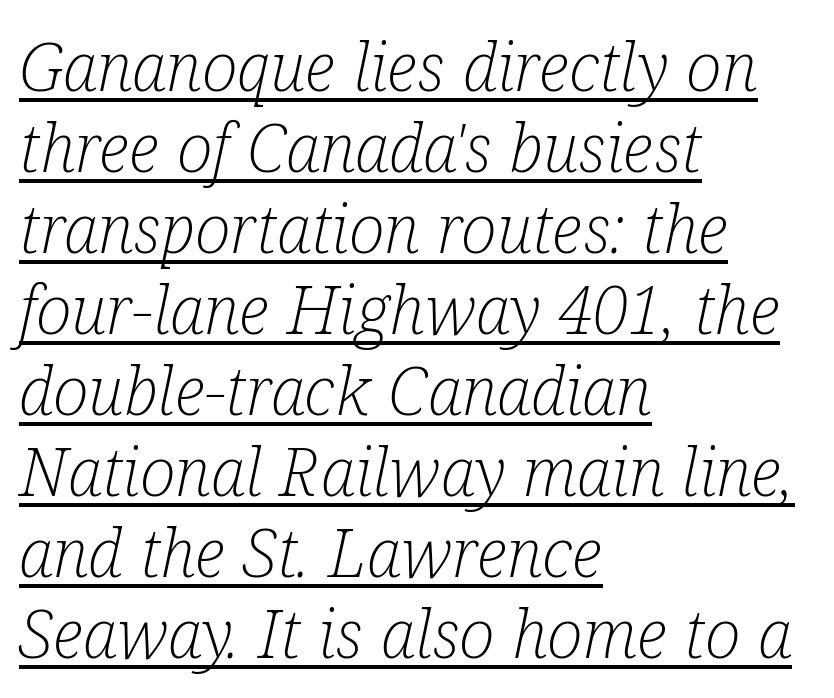
{"serif": "yes", "italic": "yes", "lean": "right", "slant_degrees": 12, "bold": "no", "weight": "light", "width": "condensed", "stroke_contrast": "low", "x_height": "medium", "monospaced": "no", "underline": "yes", "align": "left", "line_spacing_ratio": 1.21, "letter_spacing": "normal", "letter_spacing_em": 0.0, "glyph_px": 67}
